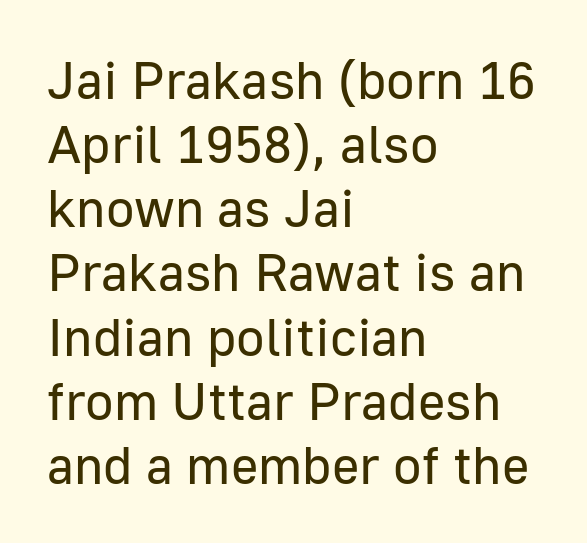
Q: Is the text bold? A: No.
Q: Is the text italic (slanted)? A: No, it is upright.
Q: Is the typeface a serif or a sans-serif typeface? A: Sans-serif.
Q: Is the text underlined? A: No.
Q: How is the paragraph aligned? A: Left-aligned.
Q: Is the spacing between letters normal or unusually wide? A: Normal.
Q: Width (condensed, normal, or wide)? A: Normal.
Q: Stroke contrast? A: Low.
Q: x-height? A: Medium.
Q: Monospaced? A: No.
